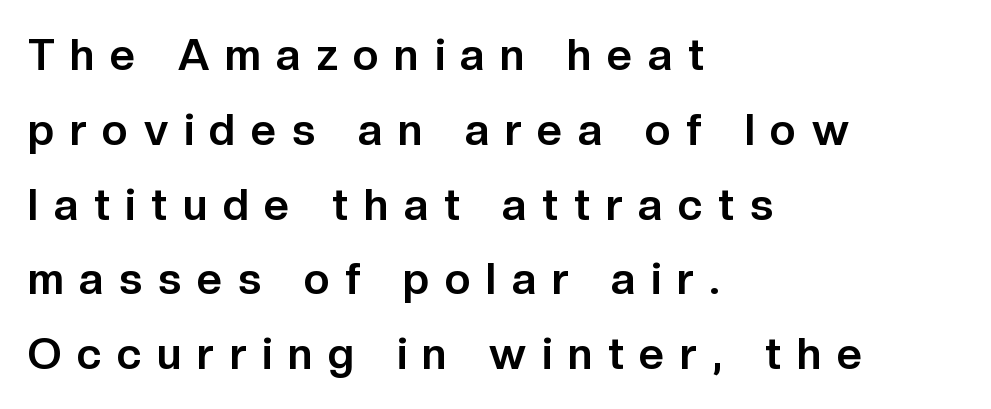
Q: Is the text bold? A: Yes.
Q: Is the text italic (slanted)? A: No, it is upright.
Q: Is the typeface a serif or a sans-serif typeface? A: Sans-serif.
Q: Is the text underlined? A: No.
Q: How is the paragraph aligned? A: Left-aligned.
Q: Is the spacing between letters normal or unusually wide? A: Unusually wide.
Q: Is the spacing between lines tight, normal or loose? A: Normal.
Q: Width (condensed, normal, or wide)? A: Normal.
Q: Stroke contrast? A: Low.
Q: x-height? A: Medium.
Q: Monospaced? A: No.
